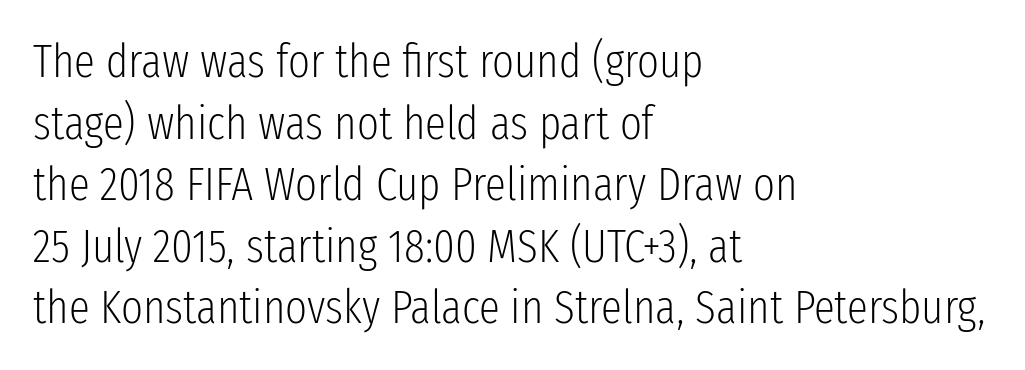
Q: Is the text bold? A: No.
Q: Is the text italic (slanted)? A: No, it is upright.
Q: Is the typeface a serif or a sans-serif typeface? A: Sans-serif.
Q: Is the text underlined? A: No.
Q: How is the paragraph aligned? A: Left-aligned.
Q: Is the spacing between letters normal or unusually wide? A: Normal.
Q: Is the spacing between lines tight, normal or loose? A: Normal.
Q: Width (condensed, normal, or wide)? A: Condensed.
Q: Stroke contrast? A: Low.
Q: x-height? A: Medium.
Q: Monospaced? A: No.
